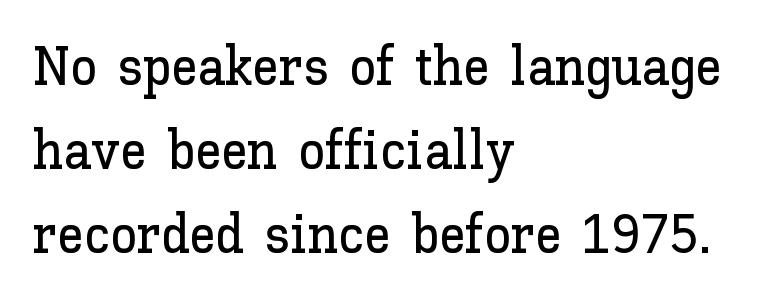
Q: Is the text italic (slanted)? A: No, it is upright.
Q: Is the text underlined? A: No.
Q: How is the paragraph aligned? A: Left-aligned.
Q: Is the spacing between letters normal or unusually wide? A: Normal.
Q: Is the spacing between lines tight, normal or loose? A: Normal.
Q: Width (condensed, normal, or wide)? A: Normal.
Q: Stroke contrast? A: Low.
Q: x-height? A: Medium.
Q: Monospaced? A: No.
